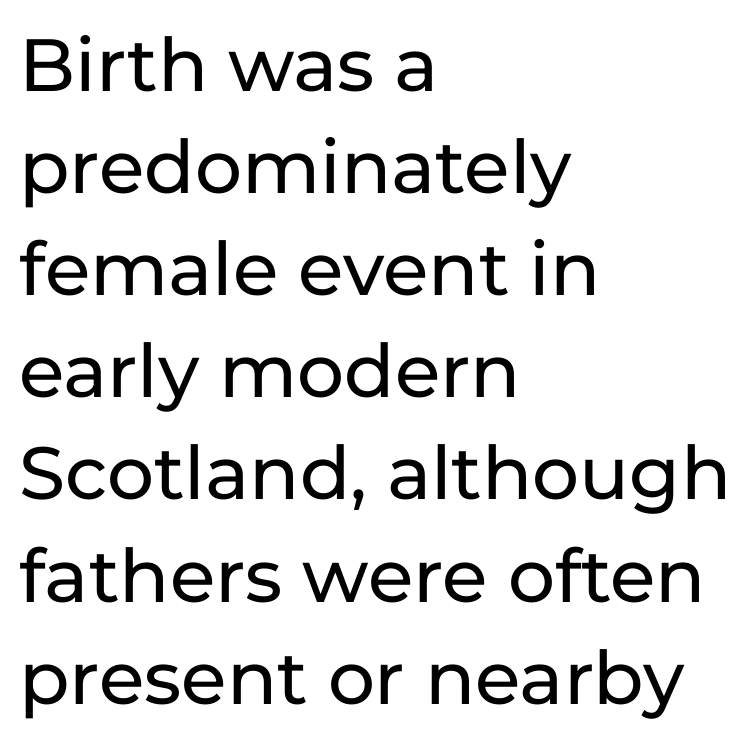
Q: Is the text italic (slanted)? A: No, it is upright.
Q: Is the typeface a serif or a sans-serif typeface? A: Sans-serif.
Q: Is the text underlined? A: No.
Q: How is the paragraph aligned? A: Left-aligned.
Q: Is the spacing between letters normal or unusually wide? A: Normal.
Q: Is the spacing between lines tight, normal or loose? A: Normal.
Q: Width (condensed, normal, or wide)? A: Normal.
Q: Stroke contrast? A: Low.
Q: x-height? A: Medium.
Q: Monospaced? A: No.
